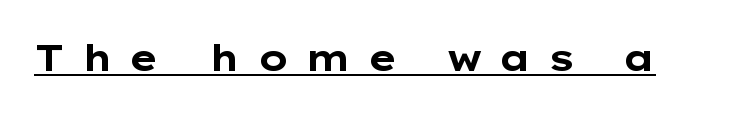
Q: Is the text bold? A: Yes.
Q: Is the text italic (slanted)? A: No, it is upright.
Q: Is the typeface a serif or a sans-serif typeface? A: Sans-serif.
Q: Is the text underlined? A: Yes.
Q: Is the spacing between letters normal or unusually wide? A: Unusually wide.
Q: Width (condensed, normal, or wide)? A: Wide.
Q: Stroke contrast? A: Low.
Q: x-height? A: Medium.
Q: Monospaced? A: No.
